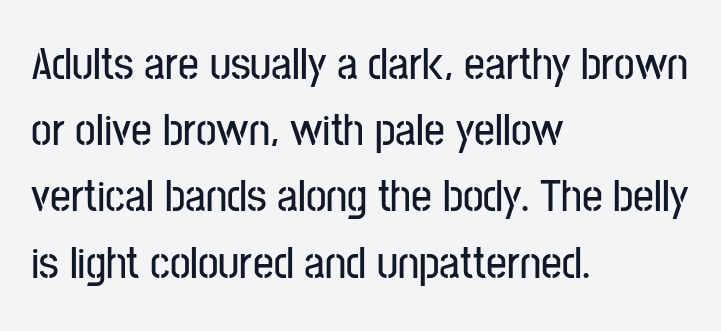
Q: Is the text italic (slanted)? A: No, it is upright.
Q: Is the typeface a serif or a sans-serif typeface? A: Sans-serif.
Q: Is the text underlined? A: No.
Q: How is the paragraph aligned? A: Left-aligned.
Q: Is the spacing between letters normal or unusually wide? A: Normal.
Q: Is the spacing between lines tight, normal or loose? A: Normal.
Q: Width (condensed, normal, or wide)? A: Condensed.
Q: Stroke contrast? A: Low.
Q: x-height? A: Medium.
Q: Monospaced? A: No.
